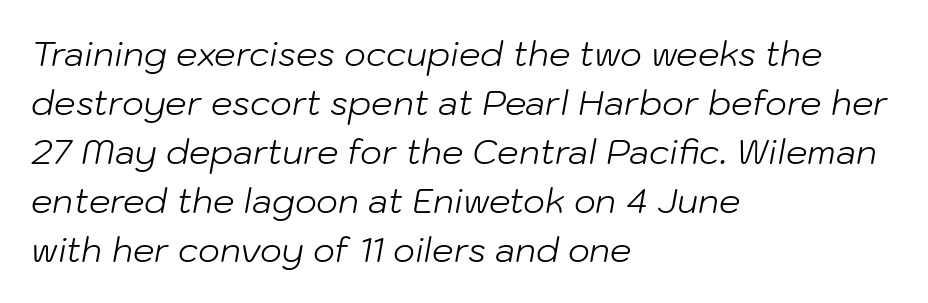
{"italic": "yes", "lean": "right", "slant_degrees": 10, "bold": "no", "weight": "light", "width": "normal", "stroke_contrast": "low", "x_height": "medium", "monospaced": "no", "underline": "no", "align": "left", "line_spacing": "normal", "line_spacing_ratio": 1.44, "letter_spacing": "normal", "letter_spacing_em": 0.0, "glyph_px": 34}
